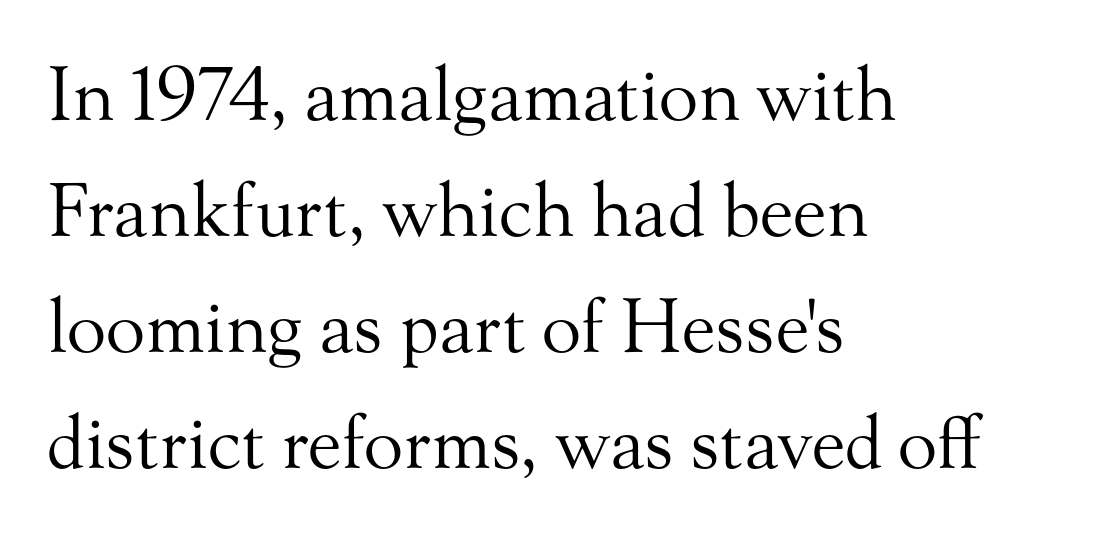
The image shows 73 px regular-weight serif type, upright; set left-aligned, normal line spacing (1.59x), normal letter spacing, not underlined; medium stroke contrast and a small x-height.
